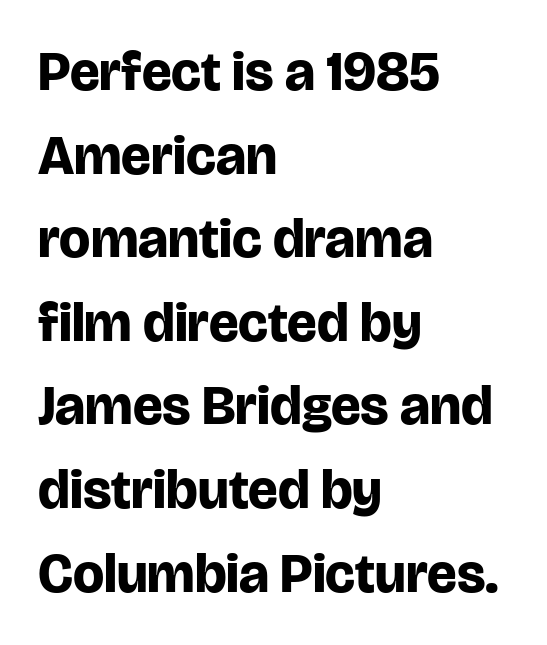
{"serif": "no", "italic": "no", "bold": "yes", "weight": "bold", "width": "normal", "stroke_contrast": "low", "x_height": "large", "monospaced": "no", "underline": "no", "align": "left", "line_spacing": "normal", "line_spacing_ratio": 1.52, "letter_spacing": "normal", "letter_spacing_em": 0.0, "glyph_px": 55}
